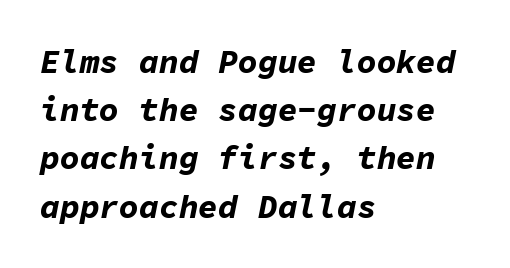
Think of a typewriter: that constant character pitch is what you see here. Anything drawn beneath the words? Only blank space. Leading matches the norm, producing a regular column. These lines were composed using italics.
